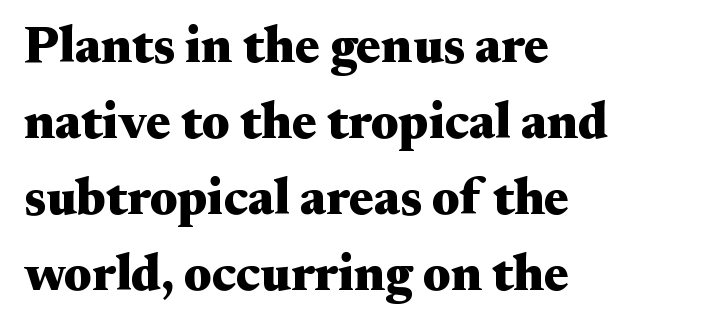
The image shows 51 px heavy, wide serif type, upright; set left-aligned, normal line spacing (1.49x), normal letter spacing, not underlined; medium stroke contrast and a small x-height.
